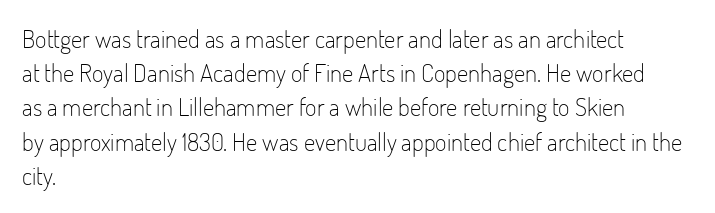
The area under the type is left untouched. A roman cut, with each character standing at attention. Observe the ordinary spacing: letters are neighbours, not strangers. Notice how the passage keeps a crisp vertical edge on the left only.
